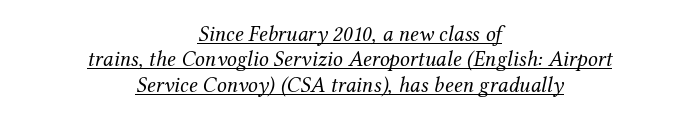
{"italic": "yes", "lean": "right", "slant_degrees": 12, "bold": "no", "underline": "yes", "align": "center", "line_spacing": "tight", "line_spacing_ratio": 1.15, "letter_spacing": "normal", "letter_spacing_em": 0.0, "glyph_px": 22}
